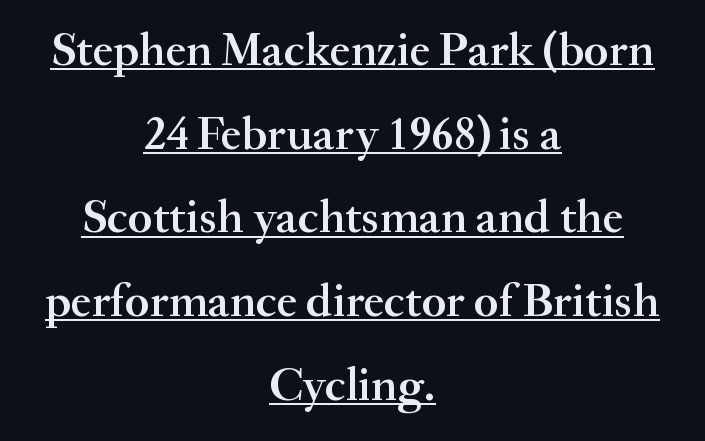
The words here are underlined. Which margin do the lines hug? Neither — every line sits in the middle. The type family on display is of the serif kind. Looks like regular typesetting: each glyph gets only the width it needs. A somewhat darkened texture: the type is semibold rather than bold. The face used here is rendered with its standard letterfit.
